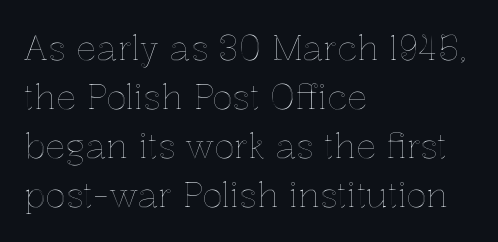
Q: Is the text italic (slanted)? A: No, it is upright.
Q: Is the text underlined? A: No.
Q: How is the paragraph aligned? A: Left-aligned.
Q: Is the spacing between letters normal or unusually wide? A: Normal.
Q: Is the spacing between lines tight, normal or loose? A: Normal.
Q: Width (condensed, normal, or wide)? A: Normal.
Q: x-height? A: Medium.
Q: Monospaced? A: No.
